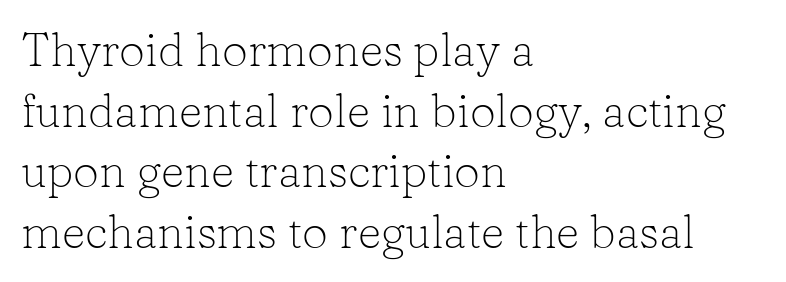
The image shows 46 px light serif type, upright; set left-aligned, normal line spacing (1.32x), normal letter spacing, not underlined; low stroke contrast and a medium x-height.
